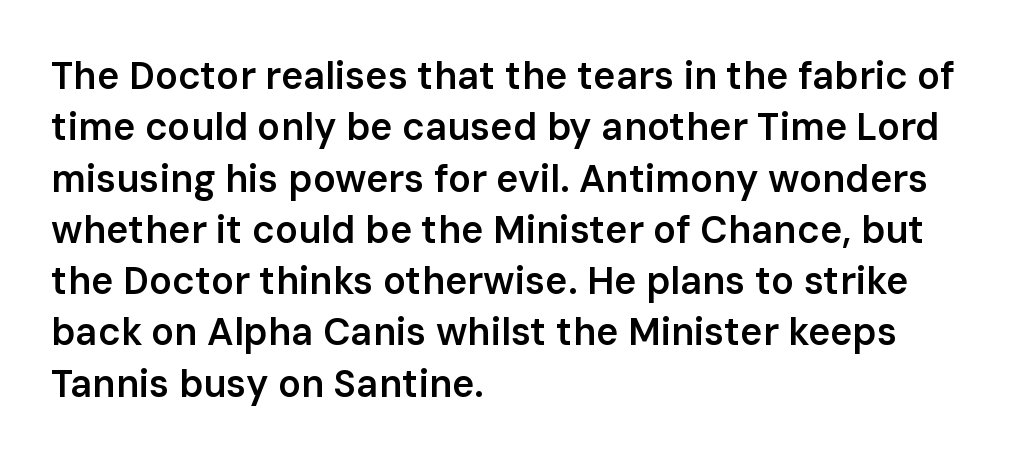
{"serif": "no", "italic": "no", "bold": "semi", "weight": "semibold", "width": "normal", "stroke_contrast": "low", "x_height": "medium", "monospaced": "no", "underline": "no", "align": "left", "line_spacing": "normal", "line_spacing_ratio": 1.35, "letter_spacing": "normal", "letter_spacing_em": 0.0, "glyph_px": 38}
